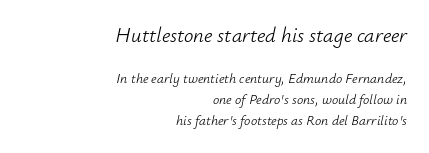
{"italic": "yes", "lean": "right", "slant_degrees": 12, "bold": "no", "underline": "no", "align": "right", "line_spacing": "normal", "line_spacing_ratio": 1.5, "letter_spacing": "normal", "letter_spacing_em": 0.0, "larger_block": "first", "size_ratio": 1.5, "glyph_px": 21}
